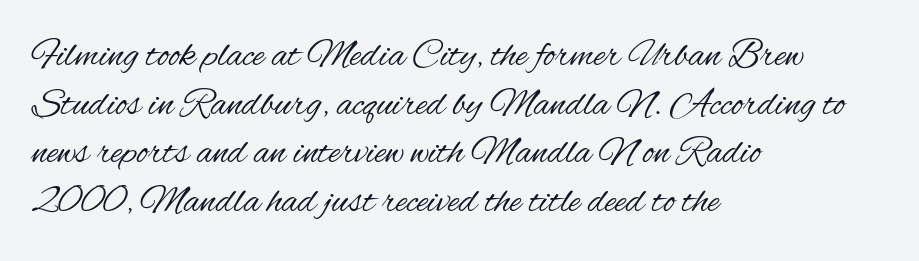
Q: Is the text bold? A: No.
Q: Is the text italic (slanted)? A: Yes.
Q: Is the typeface a serif or a sans-serif typeface? A: Sans-serif.
Q: Is the text underlined? A: No.
Q: How is the paragraph aligned? A: Left-aligned.
Q: Is the spacing between letters normal or unusually wide? A: Normal.
Q: Is the spacing between lines tight, normal or loose? A: Normal.
Q: Width (condensed, normal, or wide)? A: Condensed.
Q: Stroke contrast? A: Medium.
Q: x-height? A: Small.
Q: Monospaced? A: No.
